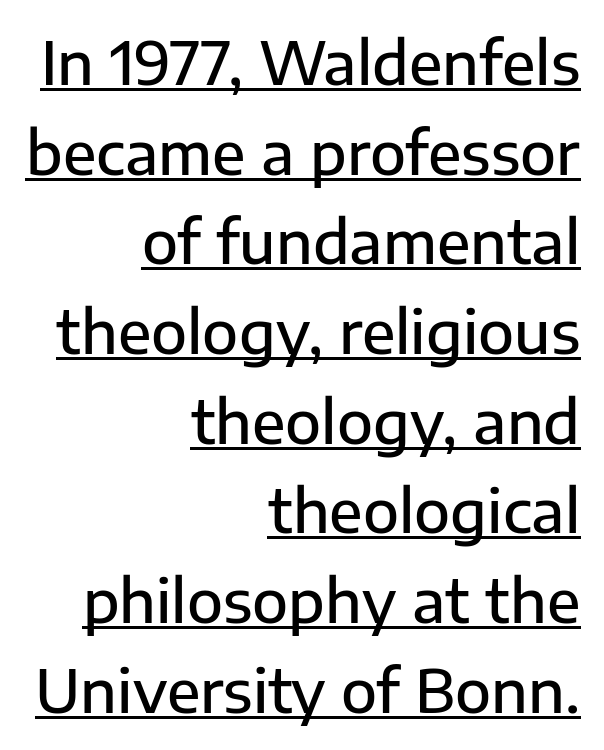
The image shows 59 px semibold sans-serif type, upright; set right-aligned, normal line spacing (1.52x), normal letter spacing, underlined; low stroke contrast and a medium x-height.
